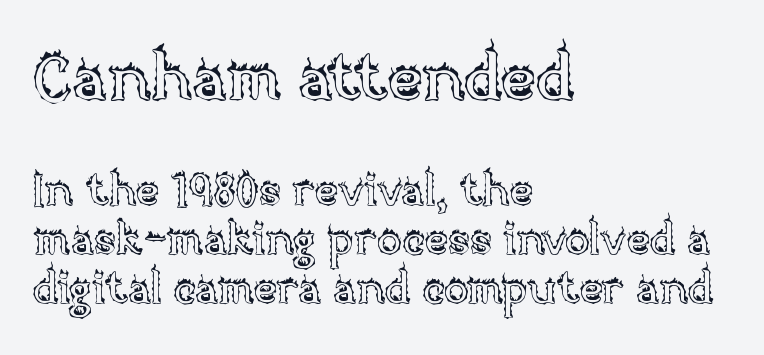
{"italic": "no", "width": "normal", "x_height": "large", "monospaced": "no", "underline": "no", "align": "left", "line_spacing": "tight", "line_spacing_ratio": 1.09, "letter_spacing": "normal", "letter_spacing_em": 0.0, "larger_block": "first", "size_ratio": 1.49, "glyph_px": 67}
